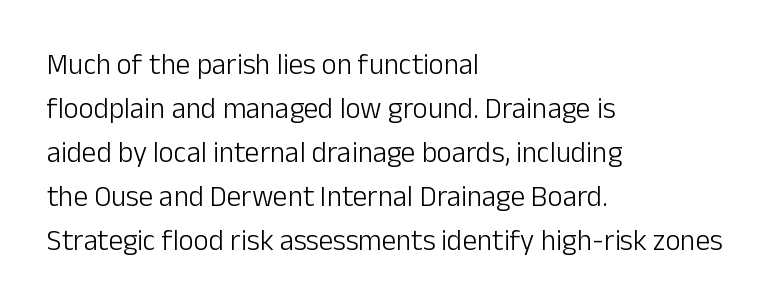
Q: Is the text bold? A: No.
Q: Is the text italic (slanted)? A: No, it is upright.
Q: Is the typeface a serif or a sans-serif typeface? A: Sans-serif.
Q: Is the text underlined? A: No.
Q: How is the paragraph aligned? A: Left-aligned.
Q: Is the spacing between letters normal or unusually wide? A: Normal.
Q: Is the spacing between lines tight, normal or loose? A: Normal.
Q: Width (condensed, normal, or wide)? A: Normal.
Q: Stroke contrast? A: Low.
Q: x-height? A: Medium.
Q: Monospaced? A: No.
